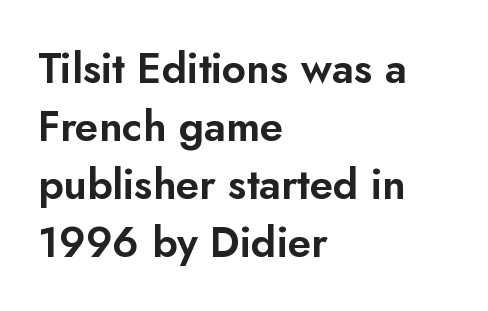
The image shows 42 px sans-serif type, upright; set left-aligned, normal line spacing (1.38x), normal letter spacing, not underlined; low stroke contrast and a small x-height.
